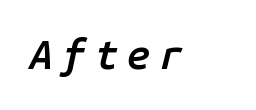
The letters march in equal steps, a hallmark of fixed-pitch type. Italic? Definitely — the glyphs are oblique. The tracking jumps out immediately: characters are airy and widely separated. Underline: absent.
